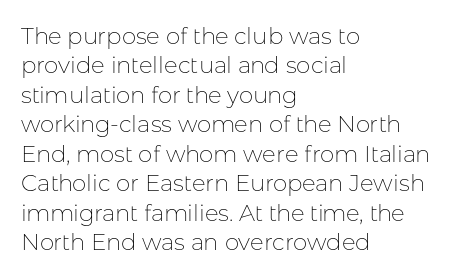
{"italic": "no", "bold": "no", "underline": "no", "align": "left", "line_spacing": "normal", "line_spacing_ratio": 1.28, "letter_spacing": "normal", "letter_spacing_em": 0.0, "glyph_px": 23}
